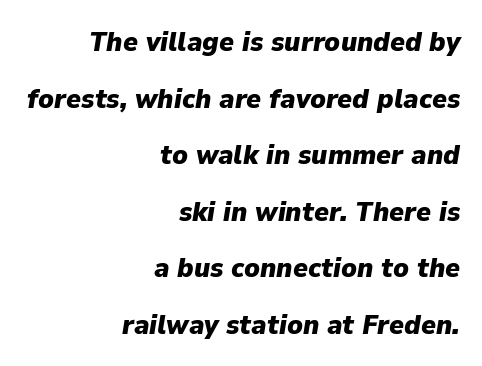
The image shows 28 px heavy type, italic (leaning right); set right-aligned, loose line spacing (2.02x), normal letter spacing, not underlined; low stroke contrast and a medium x-height.
